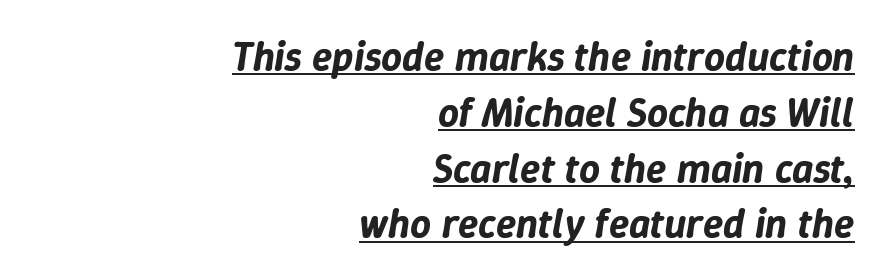
Q: Is the text italic (slanted)? A: Yes, it leans right by about 9 degrees.
Q: Is the text underlined? A: Yes.
Q: How is the paragraph aligned? A: Right-aligned.
Q: Is the spacing between letters normal or unusually wide? A: Normal.
Q: Is the spacing between lines tight, normal or loose? A: Normal.
Q: Width (condensed, normal, or wide)? A: Normal.
Q: Stroke contrast? A: Low.
Q: x-height? A: Medium.
Q: Monospaced? A: No.
